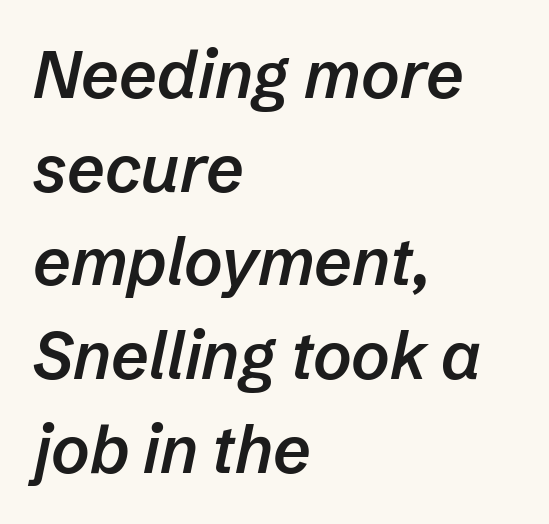
The image shows 66 px semibold type, italic (leaning right); set left-aligned, normal line spacing (1.42x), normal letter spacing, not underlined; low stroke contrast and a medium x-height.
